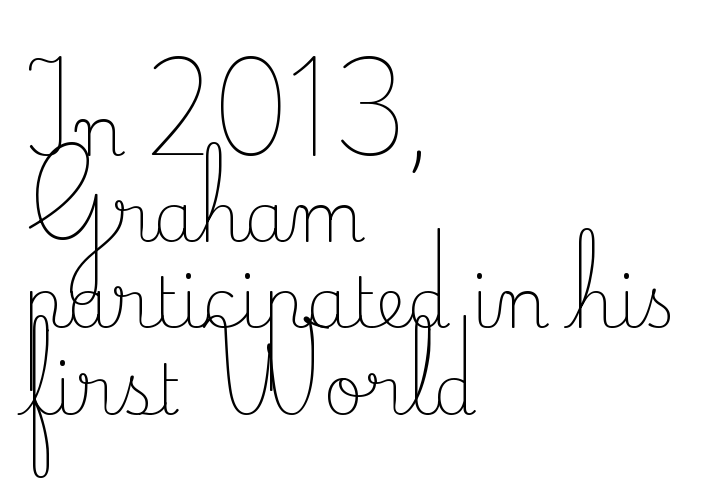
Think standard paragraph weight, or any step lighter than that. Alignment: flush left. Typographically, this falls in the serif category. It's the straight-up-and-down kind of type. The rows are spaced the way most documents space them.
